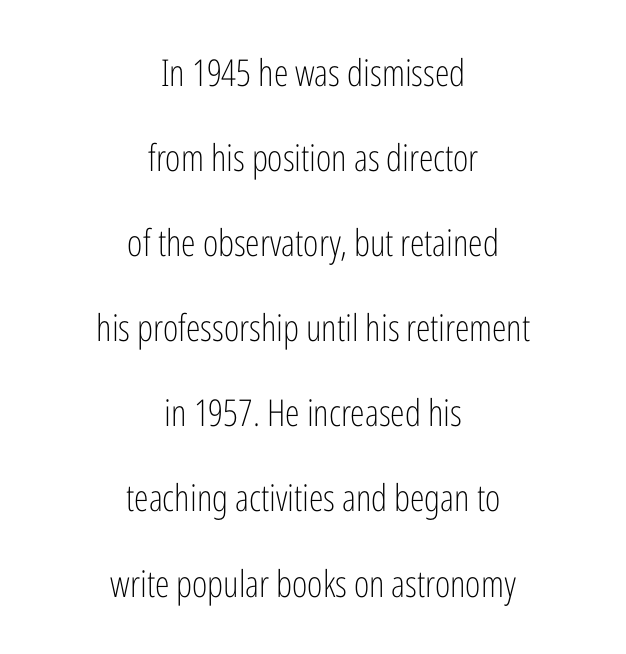
The image shows 37 px light, condensed sans-serif type, upright; set centered, loose line spacing (2.3x), normal letter spacing, not underlined; low stroke contrast and a medium x-height.
